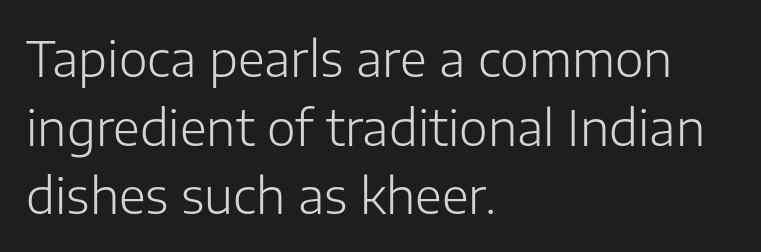
Q: Is the text bold? A: No.
Q: Is the text italic (slanted)? A: No, it is upright.
Q: Is the typeface a serif or a sans-serif typeface? A: Sans-serif.
Q: Is the text underlined? A: No.
Q: How is the paragraph aligned? A: Left-aligned.
Q: Is the spacing between letters normal or unusually wide? A: Normal.
Q: Is the spacing between lines tight, normal or loose? A: Normal.
Q: Width (condensed, normal, or wide)? A: Normal.
Q: Stroke contrast? A: Low.
Q: x-height? A: Medium.
Q: Monospaced? A: No.
